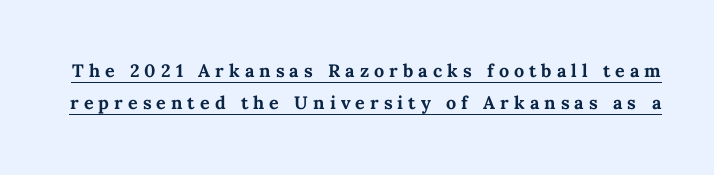
Q: Is the text bold? A: Yes.
Q: Is the text italic (slanted)? A: No, it is upright.
Q: Is the text underlined? A: Yes.
Q: Is the spacing between letters normal or unusually wide? A: Unusually wide.
Q: Is the spacing between lines tight, normal or loose? A: Normal.
